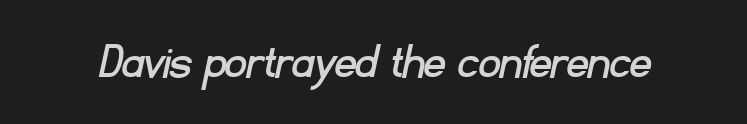
Underline: absent. The passage shown is typed in a proportional face where columns would drift. Font category for this specimen: sans-serif. Letter spacing: default.
